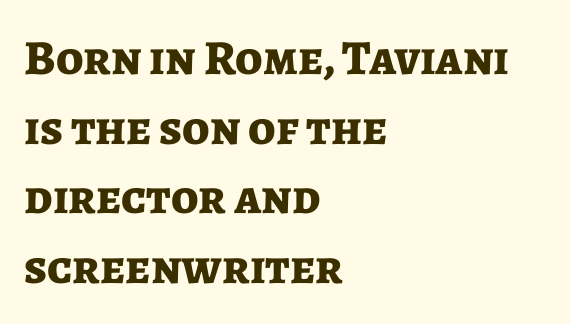
Q: Is the text bold? A: Yes.
Q: Is the text italic (slanted)? A: No, it is upright.
Q: Is the typeface a serif or a sans-serif typeface? A: Sans-serif.
Q: Is the text underlined? A: No.
Q: How is the paragraph aligned? A: Left-aligned.
Q: Is the spacing between letters normal or unusually wide? A: Normal.
Q: Is the spacing between lines tight, normal or loose? A: Normal.
Q: Width (condensed, normal, or wide)? A: Normal.
Q: Stroke contrast? A: Low.
Q: x-height? A: Medium.
Q: Monospaced? A: No.
